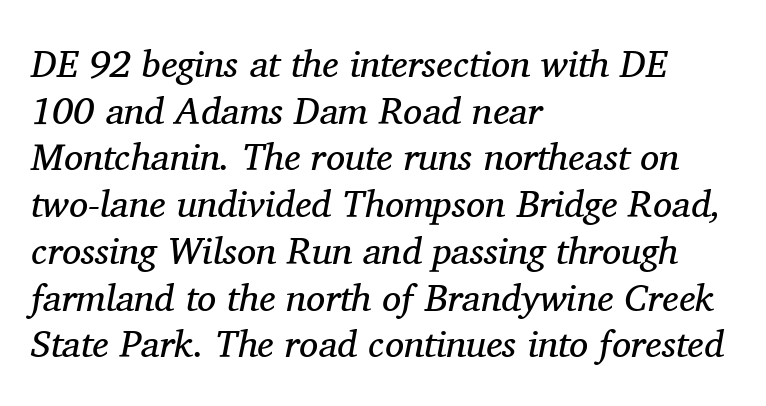
The image shows 38 px regular-weight serif type, italic (leaning right); set left-aligned, line spacing 1.23x, normal letter spacing, not underlined; medium stroke contrast and a medium x-height.
